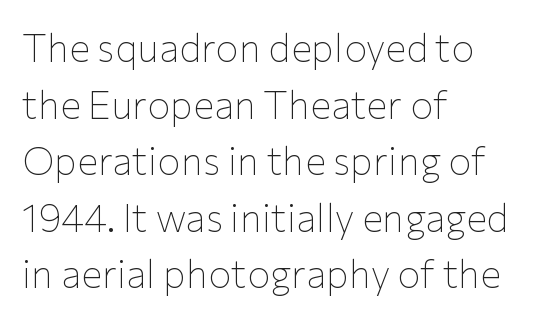
The image shows 39 px thin sans-serif type, upright; set left-aligned, normal line spacing (1.45x), normal letter spacing, not underlined; low stroke contrast and a medium x-height.
